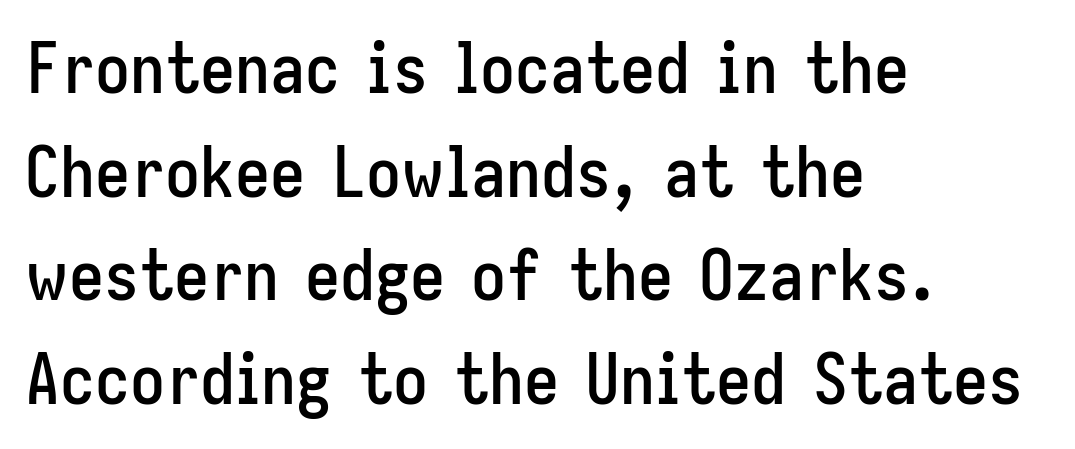
The image shows 70 px condensed sans-serif type, upright; set left-aligned, normal line spacing (1.48x), normal letter spacing, not underlined; low stroke contrast and a medium x-height.
